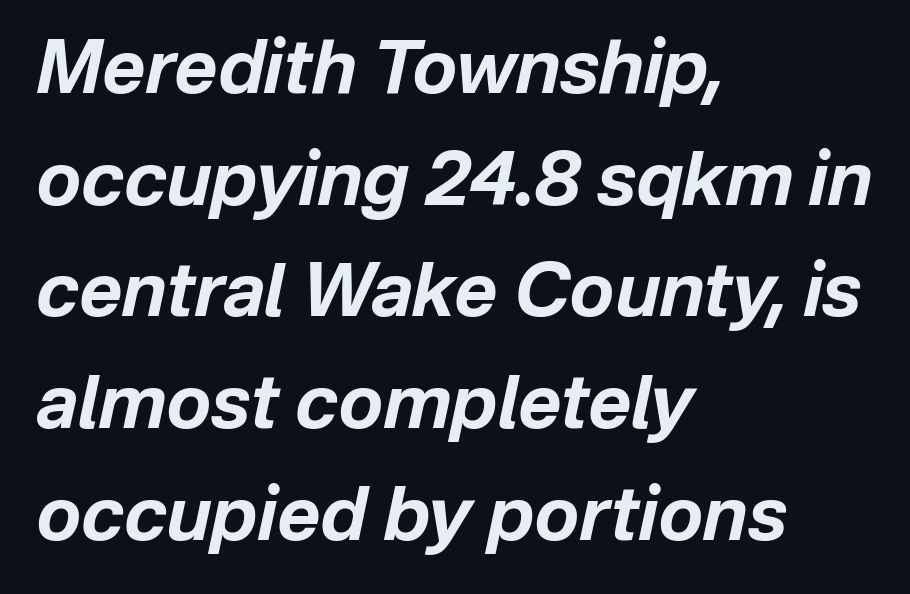
{"italic": "yes", "lean": "right", "slant_degrees": 12, "bold": "yes", "weight": "bold", "width": "normal", "stroke_contrast": "low", "x_height": "medium", "monospaced": "no", "underline": "no", "align": "left", "line_spacing": "normal", "line_spacing_ratio": 1.51, "letter_spacing": "normal", "letter_spacing_em": 0.0, "glyph_px": 74}
